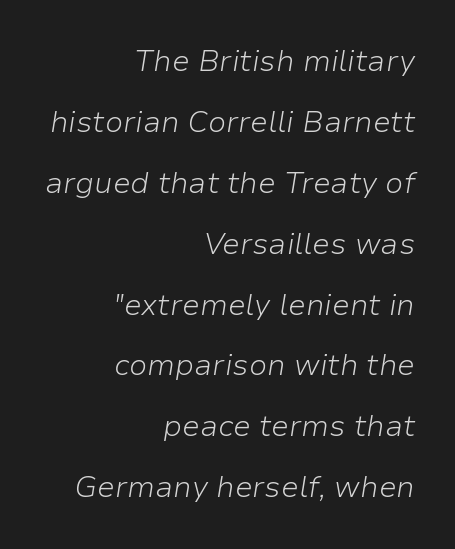
The image shows 30 px light type, italic (leaning right); set right-aligned, loose line spacing (2.03x), normal letter spacing, not underlined; low stroke contrast and a medium x-height.
